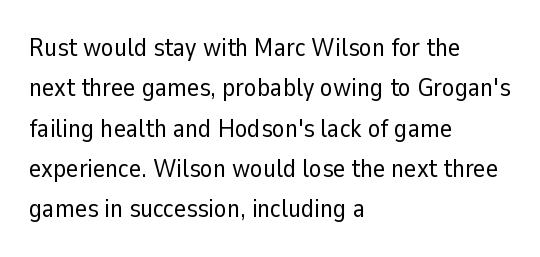
The image shows 26 px text type, upright; set left-aligned, normal line spacing (1.55x), normal letter spacing, not underlined.
